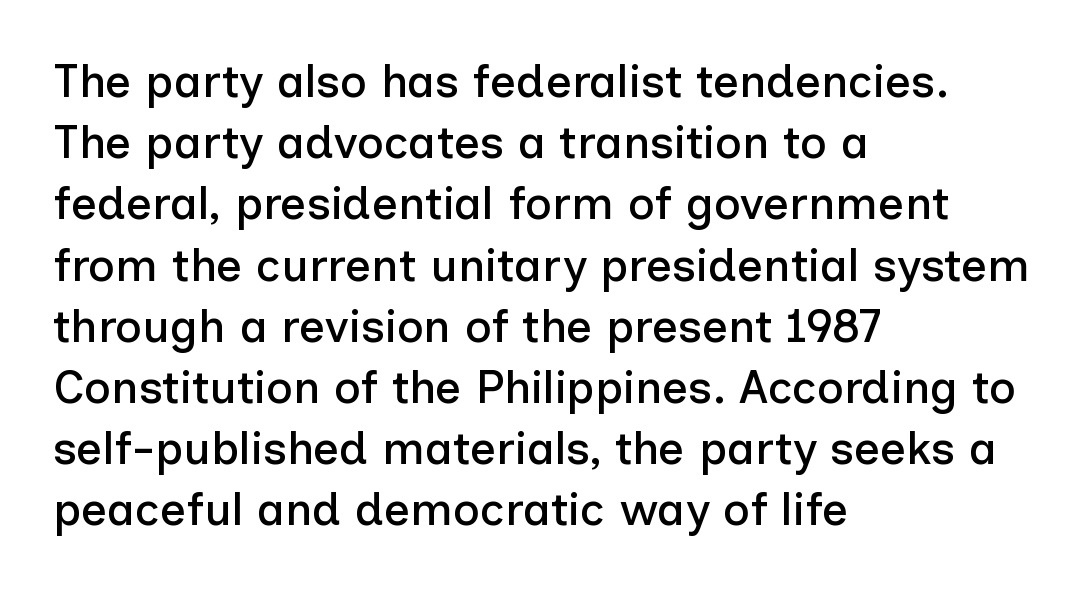
Whoever set this chose a conventional vertical rhythm. In CSS terms this would be text-align: left. Is this a sans? Yes — the strokes have no serifs. A typesetter would mark this as roman, not italic. Nobody touched the tracking dial on this one.
